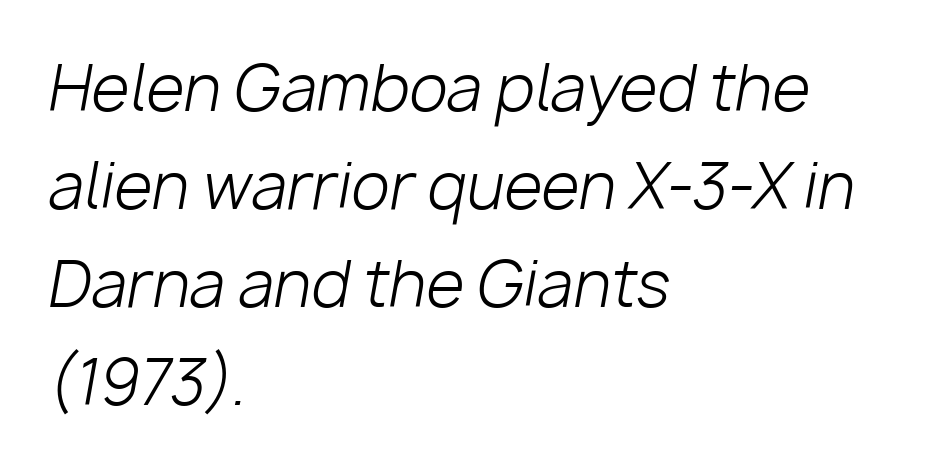
The image shows 62 px light type, italic (leaning right); set left-aligned, normal line spacing (1.58x), normal letter spacing, not underlined; low stroke contrast and a medium x-height.
